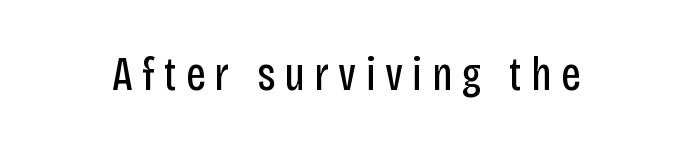
The font family rendered here belongs to the sans-serif group. The space beneath each line is pristine and unruled. The tracking reads as deliberately expanded to a designer's eye. Stem width sits at or under what a default text font uses.
